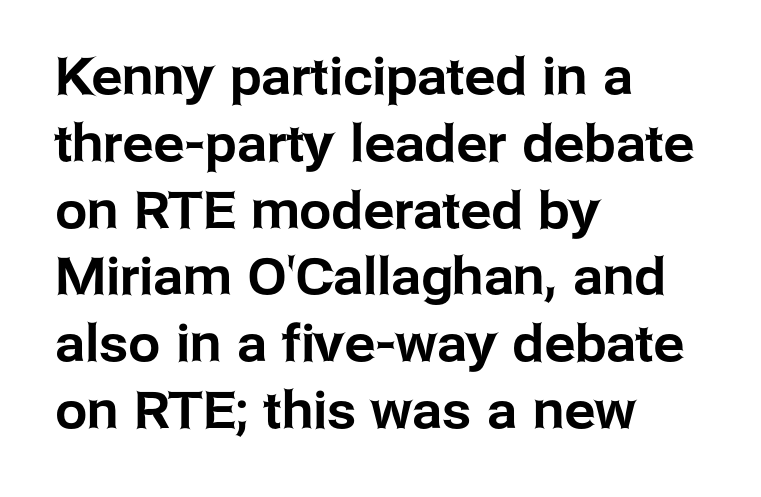
Rule under the text: the space is simply empty. The rendering uses natural spacing where letterforms have individual widths. These lines were composed using upright roman letters. Serifs: no, the terminals of the letterforms are clean. The lines sit at an ordinary, default distance from one another.
